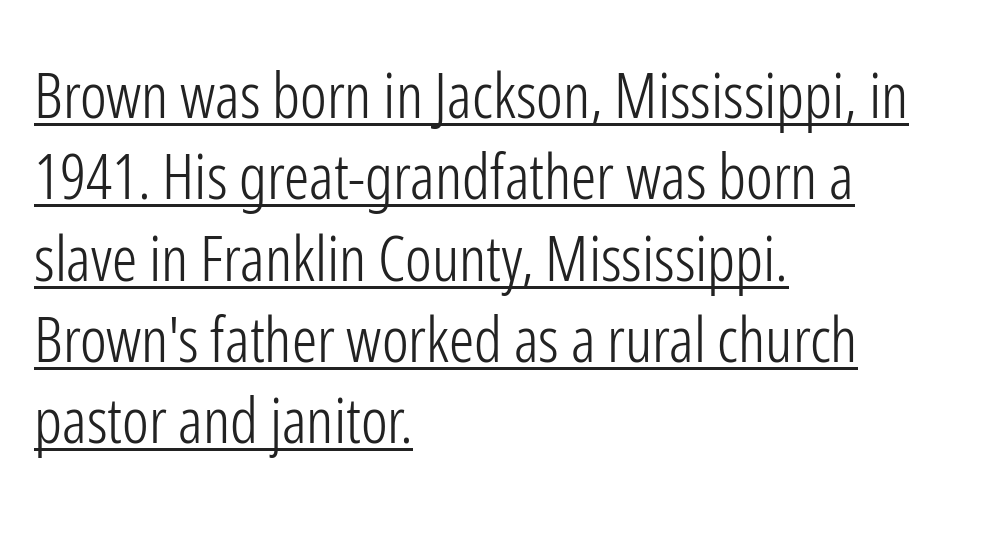
Q: Is the text bold? A: No.
Q: Is the text italic (slanted)? A: No, it is upright.
Q: Is the typeface a serif or a sans-serif typeface? A: Sans-serif.
Q: Is the text underlined? A: Yes.
Q: How is the paragraph aligned? A: Left-aligned.
Q: Is the spacing between letters normal or unusually wide? A: Normal.
Q: Is the spacing between lines tight, normal or loose? A: Normal.
Q: Width (condensed, normal, or wide)? A: Condensed.
Q: Stroke contrast? A: Low.
Q: x-height? A: Medium.
Q: Monospaced? A: No.
